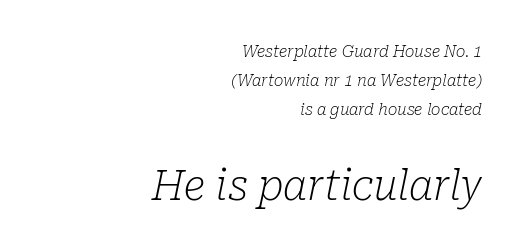
The image shows 41 px light serif type, italic (leaning right); set right-aligned, line spacing 1.81x, normal letter spacing, not underlined; the second (bottom) block is 2.56x larger; low stroke contrast and a medium x-height.
